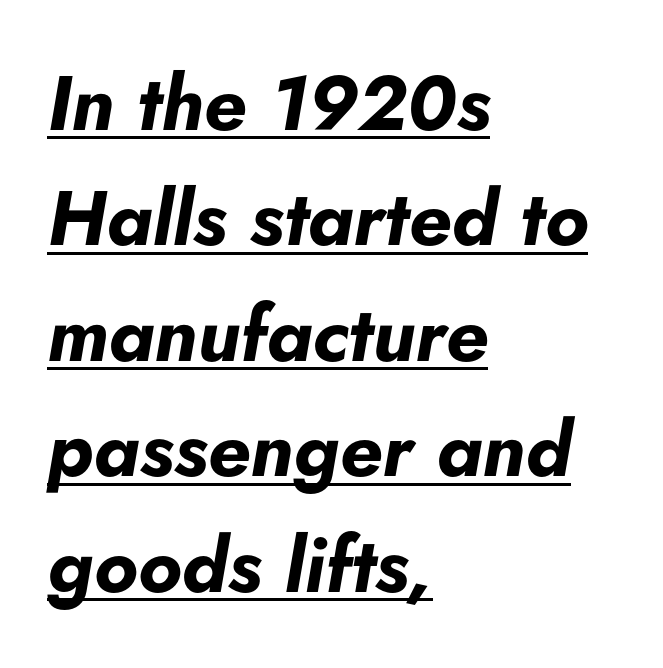
The sample has been set heavy, in full bold. The passage is arranged the way most books set body copy — flush left. You could not count columns in this text — the font is proportionally spaced. A baseline rule has been typeset under these characters. Is there much room between lines? A standard amount, neither cramped nor airy. Default kerning and tracking; the words read as compact shapes.
